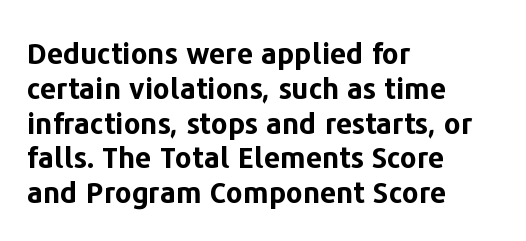
The lines are quadded left. A bare baseline throughout the passage. Caption: bold face, heavy strokes. Here the glyphs are tracked normally, forming tight word shapes.
